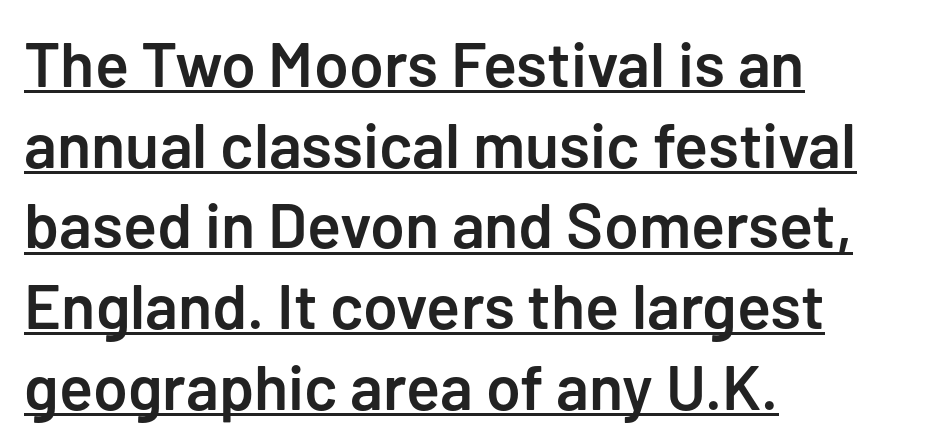
The image shows 63 px semibold sans-serif type, upright; set left-aligned, normal line spacing (1.28x), normal letter spacing, underlined; low stroke contrast and a medium x-height.
